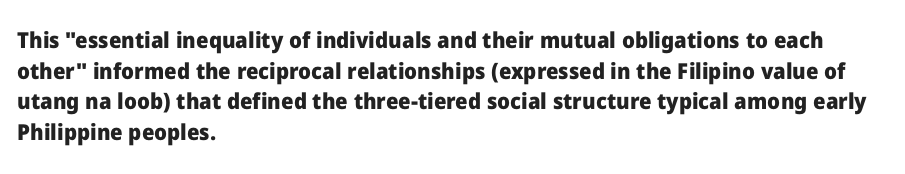
{"italic": "no", "bold": "yes", "underline": "no", "align": "left", "line_spacing": "normal", "line_spacing_ratio": 1.39, "letter_spacing": "normal", "letter_spacing_em": 0.0, "glyph_px": 22}
